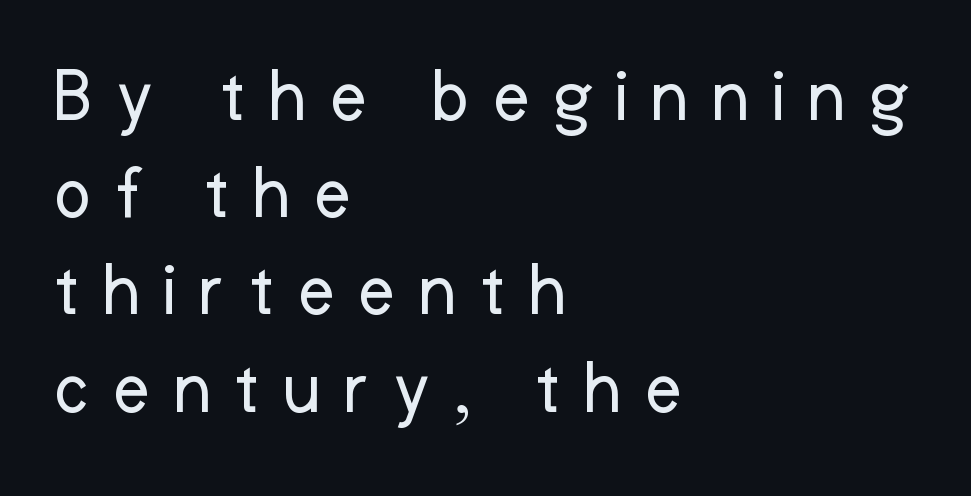
Q: Is the text bold? A: No.
Q: Is the text italic (slanted)? A: No, it is upright.
Q: Is the typeface a serif or a sans-serif typeface? A: Sans-serif.
Q: Is the text underlined? A: No.
Q: How is the paragraph aligned? A: Left-aligned.
Q: Is the spacing between letters normal or unusually wide? A: Unusually wide.
Q: Width (condensed, normal, or wide)? A: Normal.
Q: Stroke contrast? A: Low.
Q: x-height? A: Medium.
Q: Monospaced? A: No.
